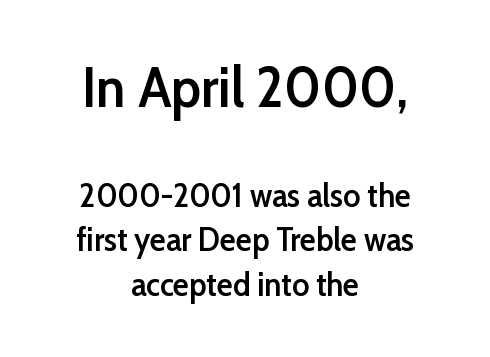
{"serif": "no", "italic": "no", "bold": "semi", "weight": "semibold", "width": "normal", "stroke_contrast": "low", "x_height": "medium", "monospaced": "no", "underline": "no", "align": "center", "line_spacing": "normal", "line_spacing_ratio": 1.35, "letter_spacing": "normal", "letter_spacing_em": 0.0, "larger_block": "first", "size_ratio": 1.73, "glyph_px": 57}
